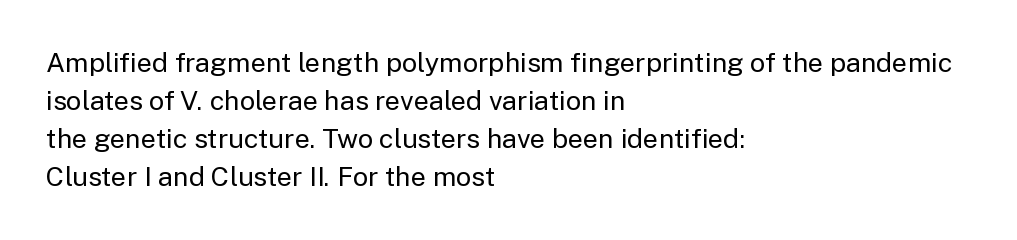
{"italic": "no", "bold": "no", "underline": "no", "align": "left", "line_spacing": "normal", "line_spacing_ratio": 1.41, "letter_spacing": "normal", "letter_spacing_em": 0.0, "glyph_px": 27}
